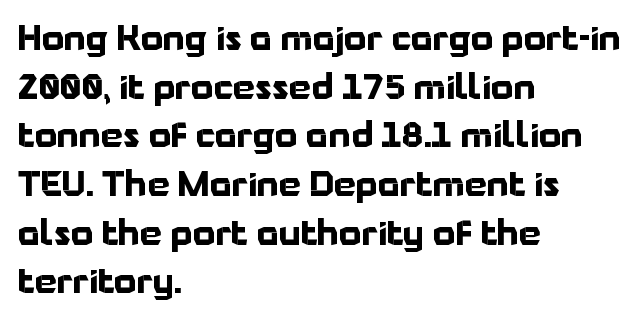
The image shows 35 px bold sans-serif type, upright; set left-aligned, normal line spacing (1.39x), normal letter spacing, not underlined; low stroke contrast and a medium x-height.
